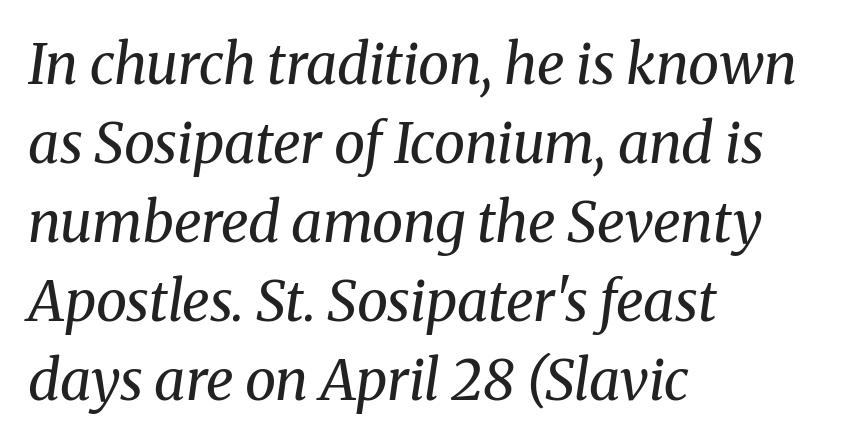
{"serif": "yes", "italic": "yes", "lean": "right", "slant_degrees": 8, "bold": "no", "weight": "regular", "width": "normal", "stroke_contrast": "medium", "x_height": "medium", "monospaced": "no", "underline": "no", "align": "left", "line_spacing": "normal", "line_spacing_ratio": 1.41, "letter_spacing": "normal", "letter_spacing_em": 0.0, "glyph_px": 56}
